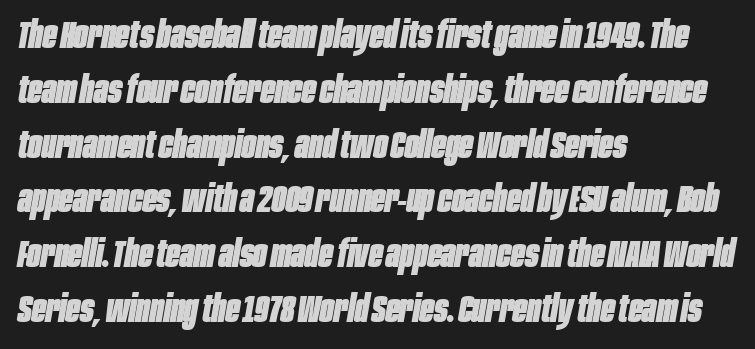
{"italic": "yes", "lean": "right", "slant_degrees": 10, "bold": "yes", "weight": "heavy", "width": "condensed", "stroke_contrast": "low", "x_height": "large", "monospaced": "no", "underline": "no", "align": "left", "line_spacing": "normal", "line_spacing_ratio": 1.48, "letter_spacing": "normal", "letter_spacing_em": 0.0, "glyph_px": 37}
